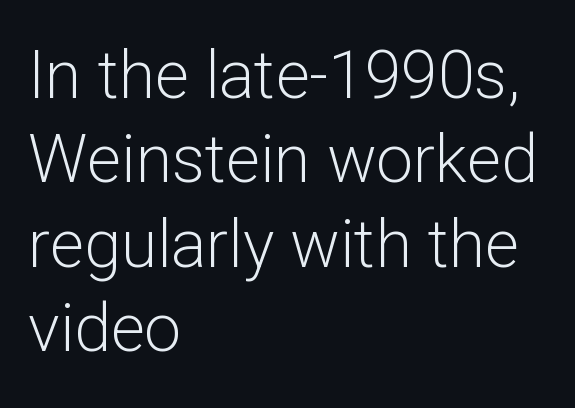
Q: Is the text bold? A: No.
Q: Is the text italic (slanted)? A: No, it is upright.
Q: Is the typeface a serif or a sans-serif typeface? A: Sans-serif.
Q: Is the text underlined? A: No.
Q: How is the paragraph aligned? A: Left-aligned.
Q: Is the spacing between letters normal or unusually wide? A: Normal.
Q: Is the spacing between lines tight, normal or loose? A: Normal.
Q: Width (condensed, normal, or wide)? A: Normal.
Q: Stroke contrast? A: Low.
Q: x-height? A: Medium.
Q: Monospaced? A: No.
